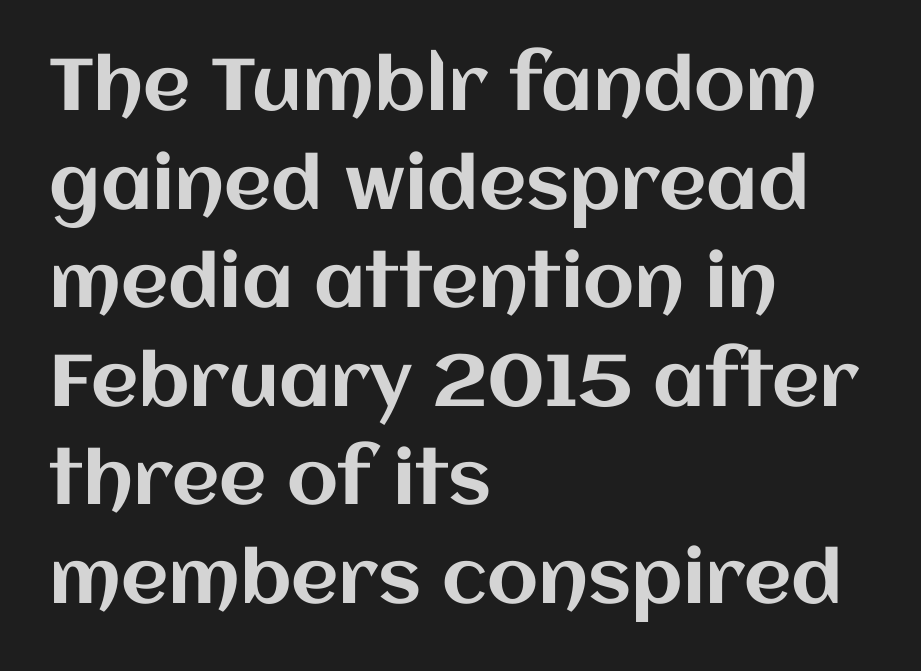
Nobody touched the tracking dial on this one. The rag falls on the right side of this text block. The space directly below the letters is spotless. Notice how the stems are strictly vertical — no italics here.
